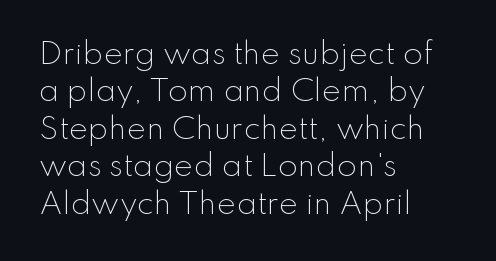
The image shows 29 px light sans-serif type, upright; set left-aligned, normal line spacing (1.29x), normal letter spacing, not underlined; low stroke contrast and a small x-height.
